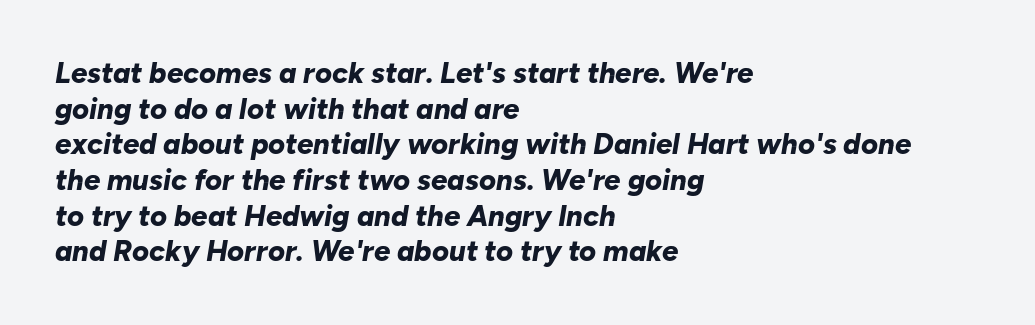
Q: Is the text bold? A: Yes.
Q: Is the text italic (slanted)? A: Yes, it leans right by about 10 degrees.
Q: Is the text underlined? A: No.
Q: How is the paragraph aligned? A: Left-aligned.
Q: Is the spacing between letters normal or unusually wide? A: Normal.
Q: Width (condensed, normal, or wide)? A: Normal.
Q: Stroke contrast? A: Low.
Q: x-height? A: Medium.
Q: Monospaced? A: No.
